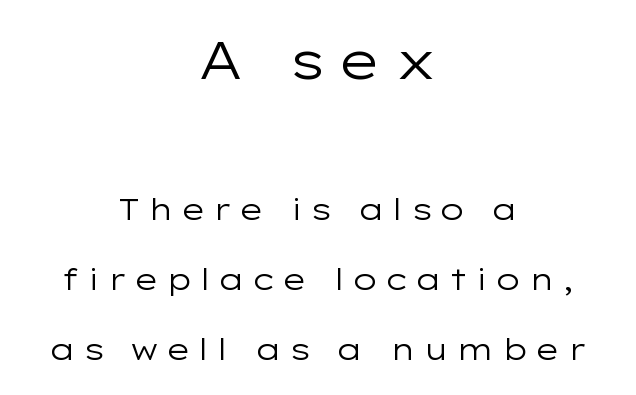
Q: Is the text bold? A: No.
Q: Is the text italic (slanted)? A: No, it is upright.
Q: Is the typeface a serif or a sans-serif typeface? A: Sans-serif.
Q: Is the text underlined? A: No.
Q: How is the paragraph aligned? A: Centered.
Q: Is the spacing between letters normal or unusually wide? A: Unusually wide.
Q: Is the spacing between lines tight, normal or loose? A: Loose.
Q: Which block of text is set in a larger size, the first (top) or the second (bottom)? A: The first (top) one.
Q: Width (condensed, normal, or wide)? A: Wide.
Q: Stroke contrast? A: Low.
Q: x-height? A: Medium.
Q: Monospaced? A: No.
